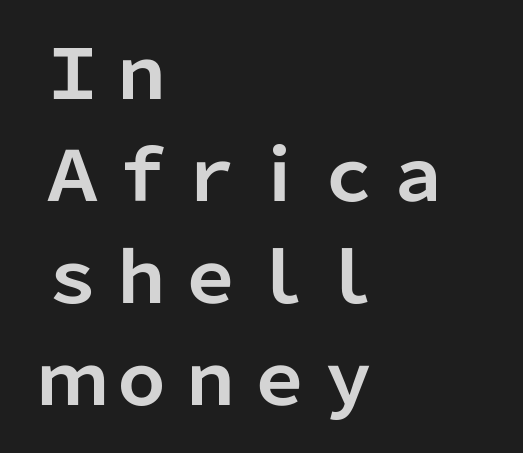
The image shows 69 px bold sans-serif type, upright; set left-aligned, normal line spacing (1.48x), normal letter spacing, not underlined; low stroke contrast and a medium x-height.
